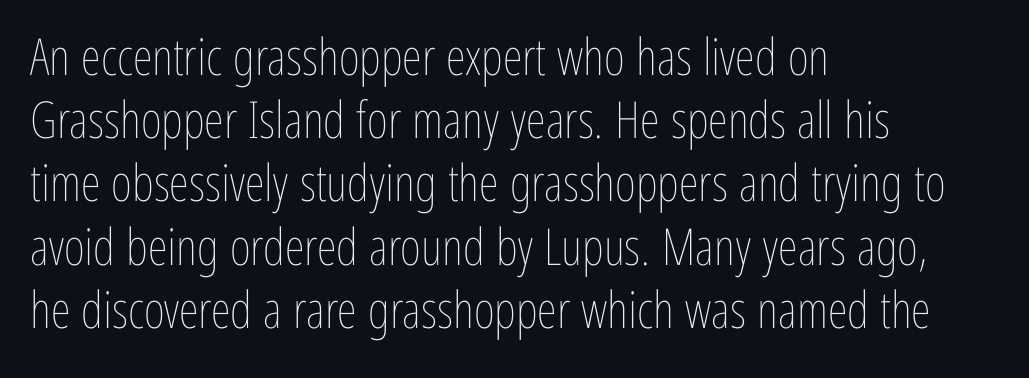
Q: Is the text bold? A: No.
Q: Is the text italic (slanted)? A: No, it is upright.
Q: Is the text underlined? A: No.
Q: How is the paragraph aligned? A: Left-aligned.
Q: Is the spacing between letters normal or unusually wide? A: Normal.
Q: Width (condensed, normal, or wide)? A: Condensed.
Q: Stroke contrast? A: Low.
Q: x-height? A: Medium.
Q: Monospaced? A: No.
